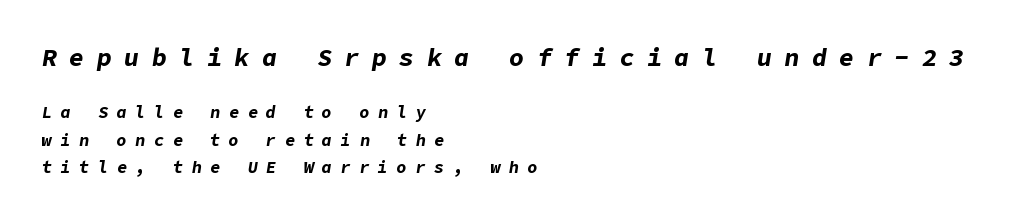
{"italic": "yes", "lean": "right", "slant_degrees": 9, "bold": "yes", "underline": "no", "align": "left", "line_spacing": "normal", "line_spacing_ratio": 1.61, "letter_spacing": "wide", "letter_spacing_em": 0.5, "larger_block": "first", "size_ratio": 1.47, "glyph_px": 25}
